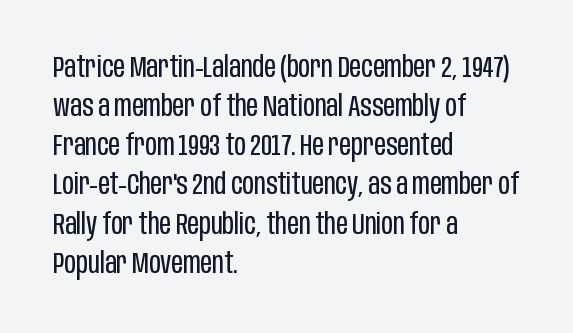
The image shows 29 px regular-weight, condensed sans-serif type, upright; set left-aligned, normal line spacing (1.35x), normal letter spacing, not underlined; low stroke contrast and a large x-height.
